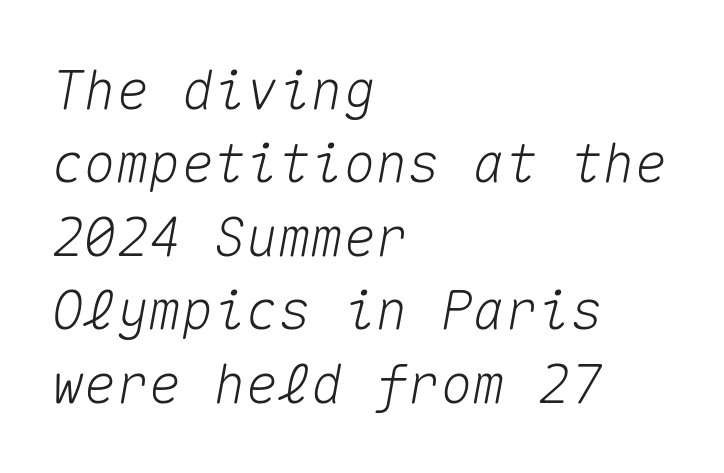
The image shows 54 px text type, italic (leaning right), monospaced; set left-aligned, normal line spacing (1.36x), normal letter spacing, not underlined; medium stroke contrast and a medium x-height.
